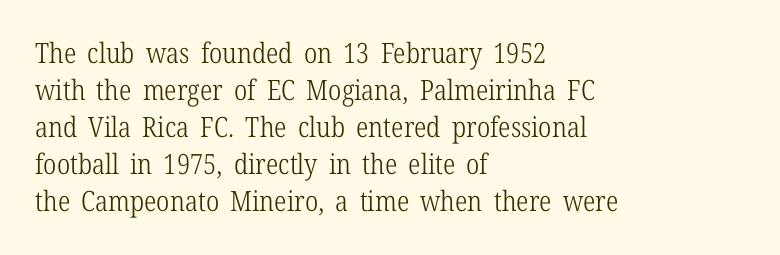
{"serif": "yes", "italic": "no", "bold": "no", "weight": "light", "width": "condensed", "stroke_contrast": "low", "x_height": "medium", "monospaced": "no", "underline": "no", "align": "left", "line_spacing": "normal", "line_spacing_ratio": 1.32, "letter_spacing": "normal", "letter_spacing_em": 0.0, "glyph_px": 28}
